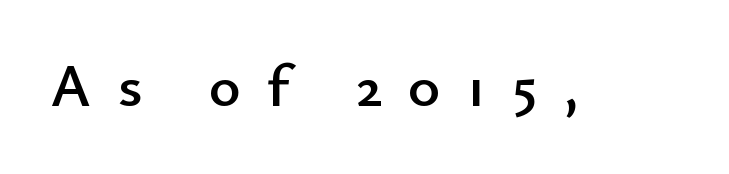
Is the letter spacing exaggerated? Yes — the characters are pushed far apart. The passage shown is typeset with a sans-serif family. The string is rendered with underlining switched off. Do the letters lean? They stand straight. The face used here is proportionally spaced, like ordinary book or web type.
